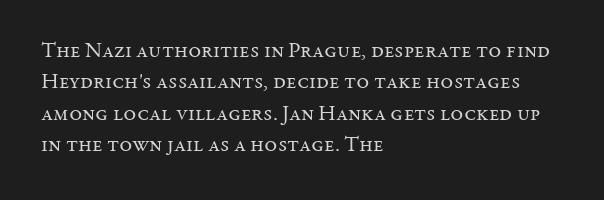
The line-height multiplier appears to be the usual default. The ragged edge is on the right, which tells us the setting is flush left. A typesetter would mark this as roman, not italic. This sample uses plain, unmodified letter spacing. No letter is thick-stroked: the sample isn't bold.
